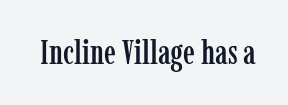
The image shows 33 px condensed serif type, upright; set normal letter spacing, not underlined; low stroke contrast and a medium x-height.
